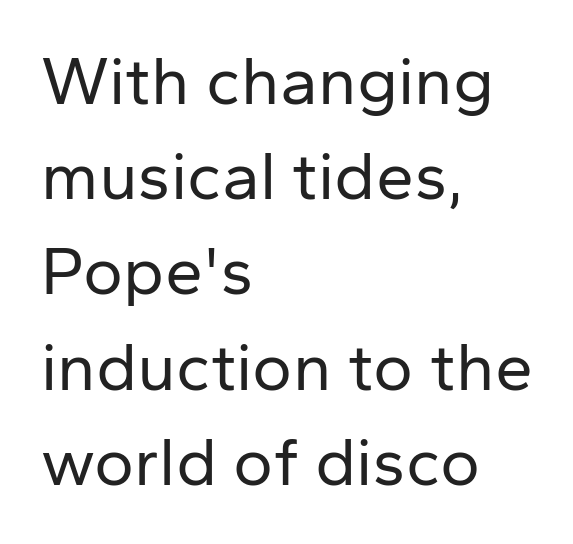
The image shows 68 px regular-weight sans-serif type, upright; set left-aligned, normal line spacing (1.4x), normal letter spacing, not underlined; low stroke contrast and a medium x-height.
